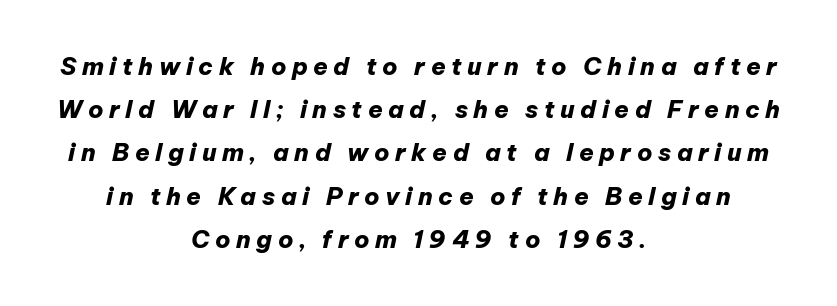
{"italic": "yes", "lean": "right", "slant_degrees": 12, "bold": "yes", "underline": "no", "align": "center", "line_spacing_ratio": 1.8, "letter_spacing": "wide", "letter_spacing_em": 0.23, "glyph_px": 24}
